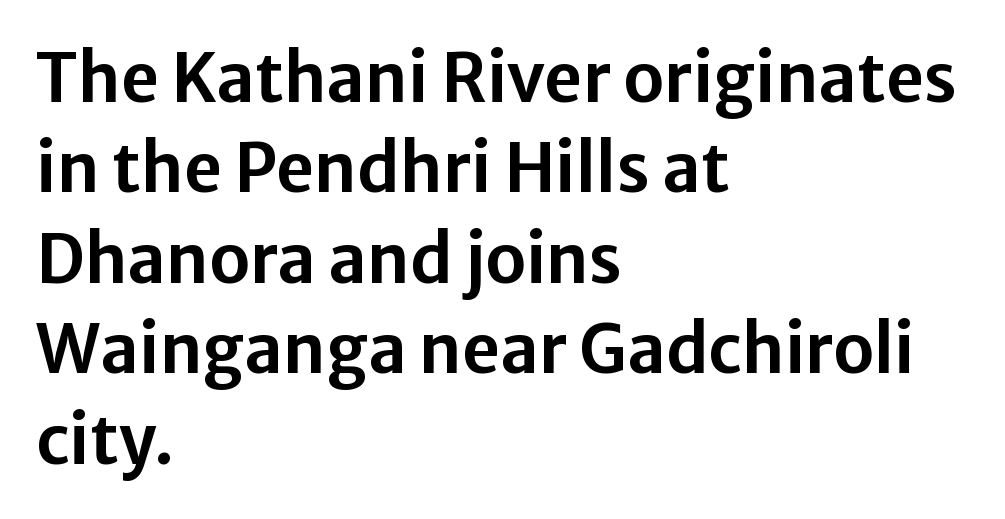
Q: Is the text italic (slanted)? A: No, it is upright.
Q: Is the typeface a serif or a sans-serif typeface? A: Sans-serif.
Q: Is the text underlined? A: No.
Q: How is the paragraph aligned? A: Left-aligned.
Q: Is the spacing between letters normal or unusually wide? A: Normal.
Q: Is the spacing between lines tight, normal or loose? A: Normal.
Q: Width (condensed, normal, or wide)? A: Normal.
Q: Stroke contrast? A: Low.
Q: x-height? A: Medium.
Q: Monospaced? A: No.
